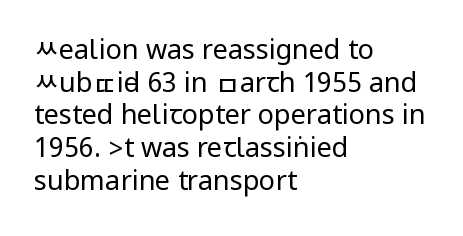
{"italic": "no", "bold": "no", "underline": "no", "align": "left", "line_spacing_ratio": 1.21, "letter_spacing": "normal", "letter_spacing_em": 0.0, "glyph_px": 27}
